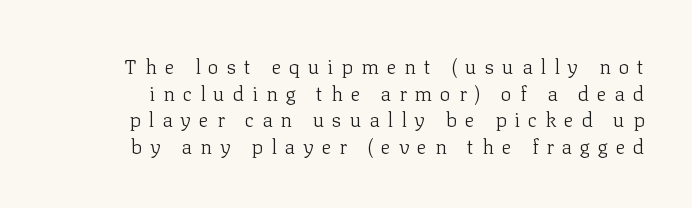
{"italic": "no", "bold": "no", "underline": "no", "line_spacing": "normal", "line_spacing_ratio": 1.33, "letter_spacing": "wide", "letter_spacing_em": 0.4, "glyph_px": 20}
